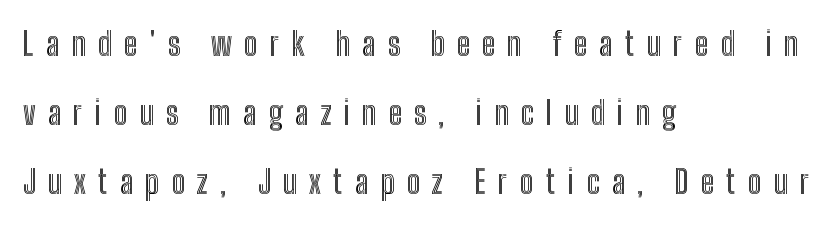
Note the varied advance widths — an 'i' is clearly narrower than an 'm'. Any mark beneath the type? The region is blank. Honestly, the letter spacing is so wide it's the main thing you notice. This sample trades compactness for vertical openness between lines. This is roman type, the default non-slanted kind. Alignment: flush left.
